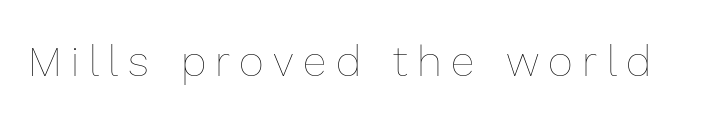
{"italic": "no", "bold": "no", "weight": "thin", "width": "normal", "x_height": "medium", "monospaced": "no", "underline": "no", "letter_spacing": "wide", "letter_spacing_em": 0.22, "glyph_px": 43}
